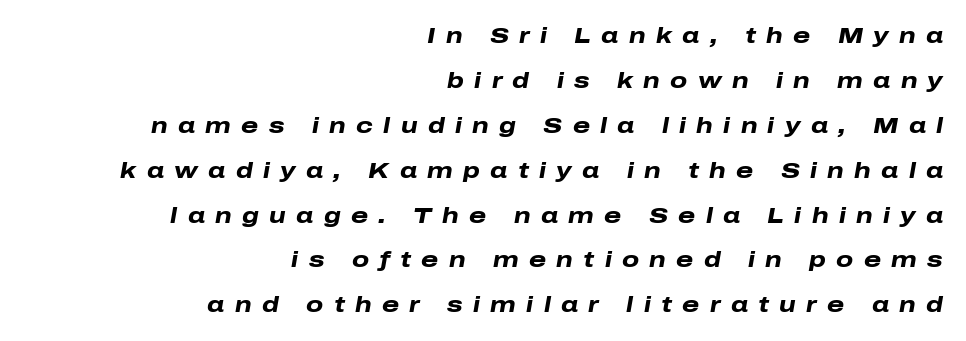
The image shows 22 px bold type, italic (leaning right); set right-aligned, loose line spacing (2.04x), unusually wide letter spacing (+0.47 em), not underlined.
